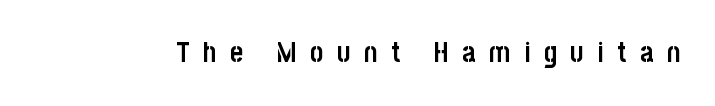
{"serif": "no", "italic": "no", "bold": "yes", "weight": "semibold", "width": "condensed", "stroke_contrast": "low", "x_height": "large", "monospaced": "no", "underline": "no", "letter_spacing": "wide", "letter_spacing_em": 0.49, "glyph_px": 28}
